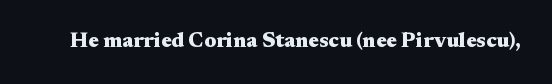
Q: Is the text bold? A: Yes.
Q: Is the text italic (slanted)? A: No, it is upright.
Q: Is the text underlined? A: No.
Q: Is the spacing between letters normal or unusually wide? A: Normal.
